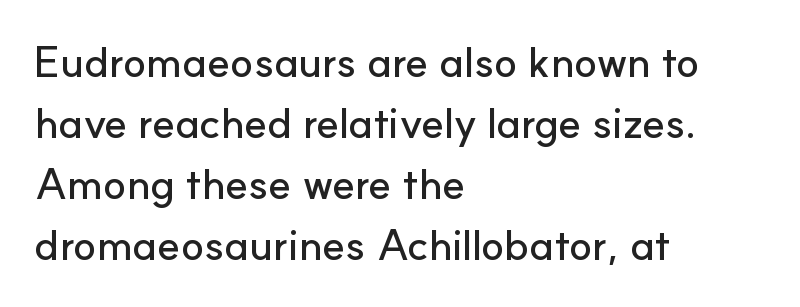
Q: Is the text italic (slanted)? A: No, it is upright.
Q: Is the typeface a serif or a sans-serif typeface? A: Sans-serif.
Q: Is the text underlined? A: No.
Q: How is the paragraph aligned? A: Left-aligned.
Q: Is the spacing between letters normal or unusually wide? A: Normal.
Q: Is the spacing between lines tight, normal or loose? A: Normal.
Q: Width (condensed, normal, or wide)? A: Normal.
Q: Stroke contrast? A: Low.
Q: x-height? A: Small.
Q: Monospaced? A: No.
